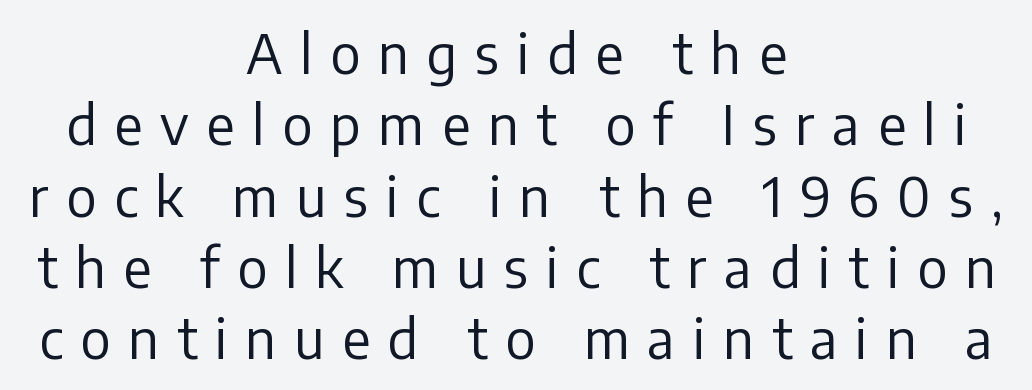
This sample uses expanded letter spacing, leaving extra air between glyphs. Notice how descenders clear the ascenders below comfortably — that's standard leading. The rendering positions every line midway between the sides. This is sans-serif lettering, the kind often seen on screens and signage.
